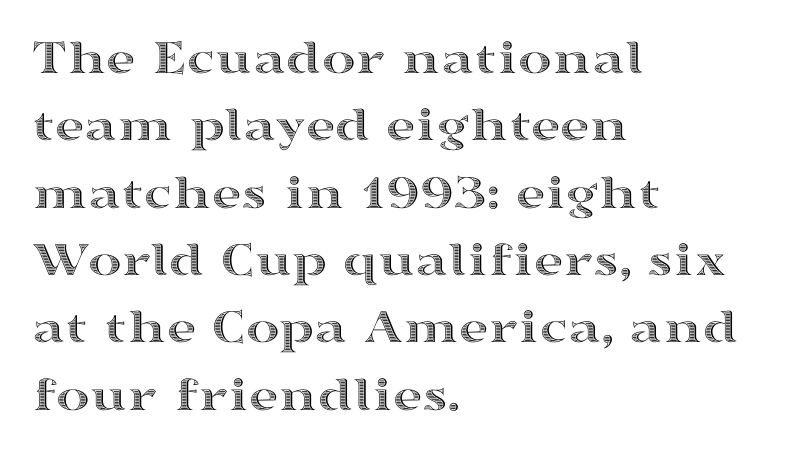
Q: Is the text italic (slanted)? A: No, it is upright.
Q: Is the text underlined? A: No.
Q: How is the paragraph aligned? A: Left-aligned.
Q: Is the spacing between letters normal or unusually wide? A: Normal.
Q: Is the spacing between lines tight, normal or loose? A: Normal.
Q: Width (condensed, normal, or wide)? A: Wide.
Q: x-height? A: Medium.
Q: Monospaced? A: No.
